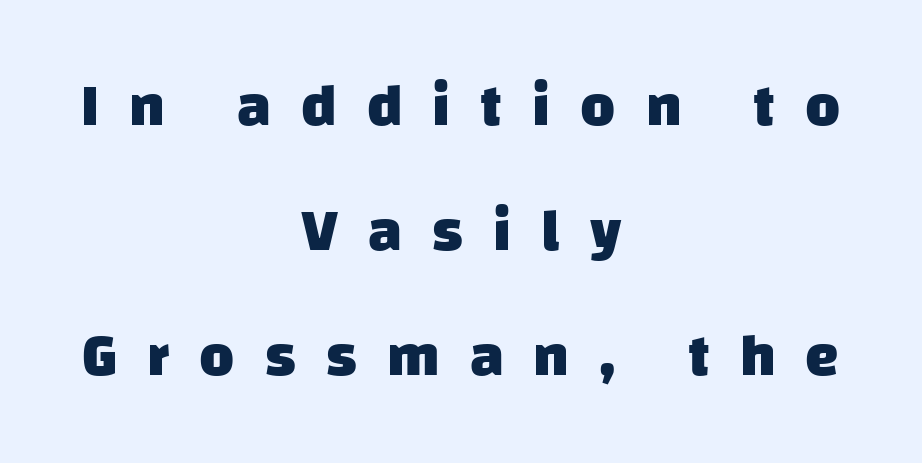
{"serif": "no", "bold": "yes", "weight": "heavy", "width": "normal", "stroke_contrast": "low", "x_height": "large", "monospaced": "no", "underline": "no", "align": "center", "line_spacing": "loose", "line_spacing_ratio": 2.08, "letter_spacing": "wide", "letter_spacing_em": 0.5, "glyph_px": 60}
